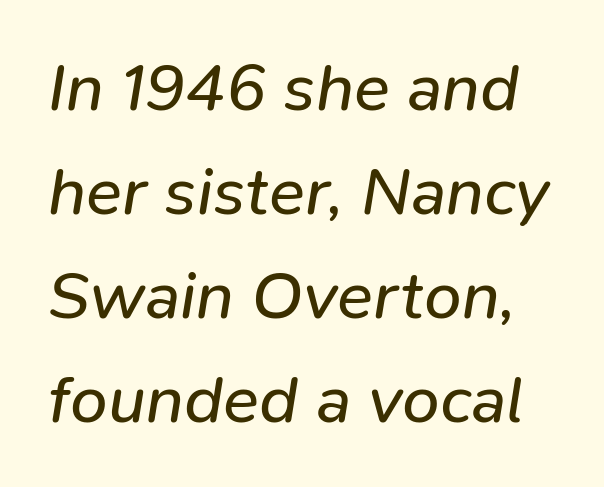
Q: Is the text bold? A: No.
Q: Is the text italic (slanted)? A: Yes, it leans right by about 9 degrees.
Q: Is the text underlined? A: No.
Q: Is the spacing between letters normal or unusually wide? A: Normal.
Q: Is the spacing between lines tight, normal or loose? A: Normal.
Q: Width (condensed, normal, or wide)? A: Normal.
Q: Stroke contrast? A: Low.
Q: x-height? A: Medium.
Q: Monospaced? A: No.
